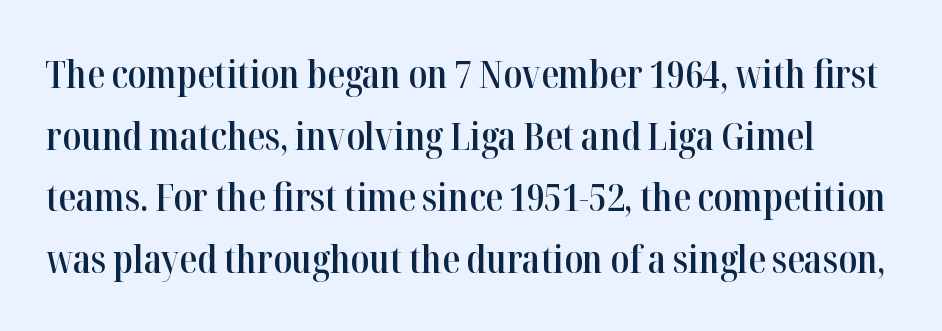
{"serif": "yes", "italic": "no", "bold": "semi", "weight": "semibold", "width": "condensed", "stroke_contrast": "high", "x_height": "medium", "monospaced": "no", "underline": "no", "line_spacing": "normal", "line_spacing_ratio": 1.58, "letter_spacing": "normal", "letter_spacing_em": 0.0, "glyph_px": 39}
